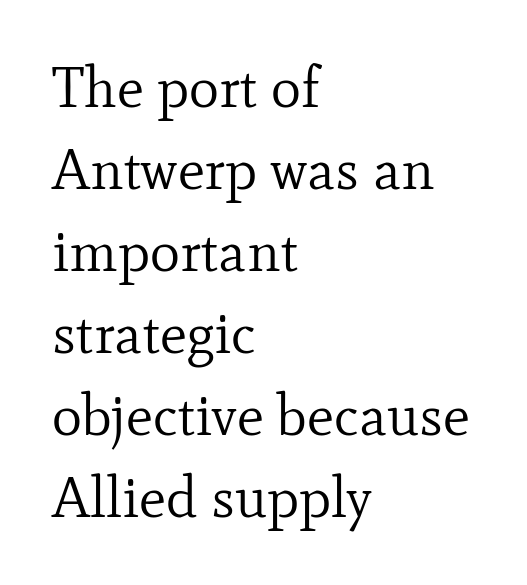
Evenly set lines give the paragraph a standard silhouette. The text was rendered using a seriffed face with decorative stroke endings. These lines are rendered in a variable-pitch font. The passage is arranged the way most books set body copy — flush left. A typesetter would mark this as roman, not italic.
